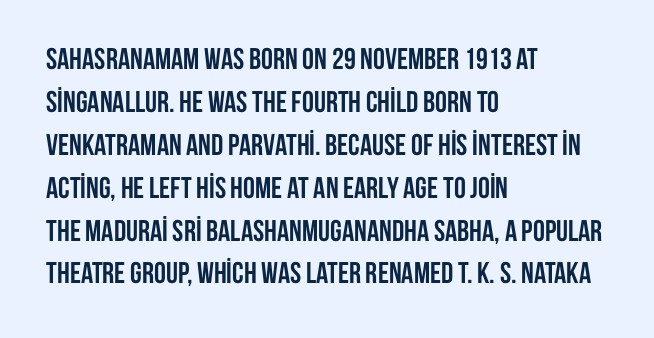
{"serif": "no", "italic": "no", "bold": "yes", "weight": "semibold", "width": "condensed", "stroke_contrast": "low", "x_height": "large", "monospaced": "no", "underline": "no", "align": "left", "line_spacing": "normal", "line_spacing_ratio": 1.43, "letter_spacing": "normal", "letter_spacing_em": 0.0, "glyph_px": 30}
